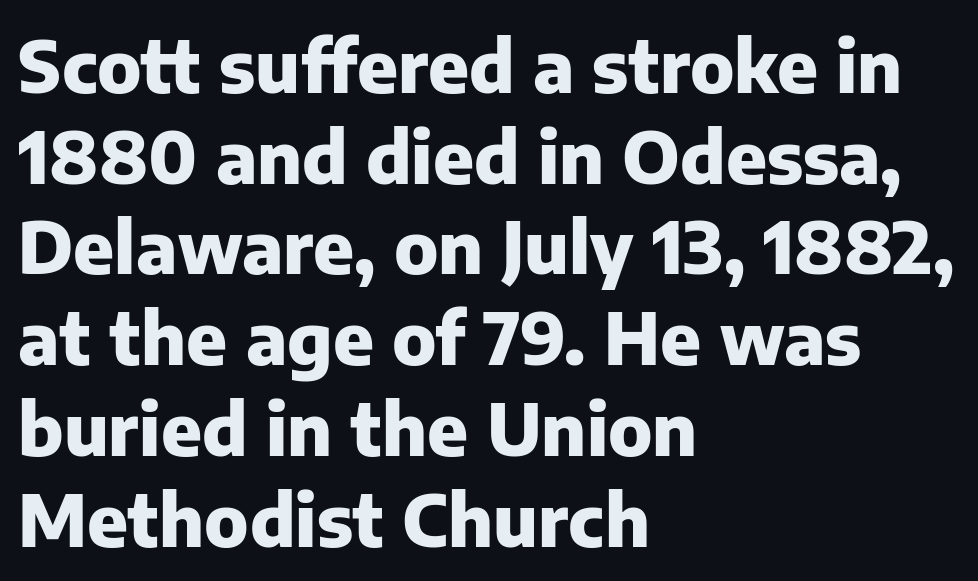
Q: Is the text bold? A: Yes.
Q: Is the text italic (slanted)? A: No, it is upright.
Q: Is the typeface a serif or a sans-serif typeface? A: Sans-serif.
Q: Is the text underlined? A: No.
Q: How is the paragraph aligned? A: Left-aligned.
Q: Is the spacing between letters normal or unusually wide? A: Normal.
Q: Is the spacing between lines tight, normal or loose? A: Normal.
Q: Width (condensed, normal, or wide)? A: Normal.
Q: Stroke contrast? A: Low.
Q: x-height? A: Medium.
Q: Monospaced? A: No.
